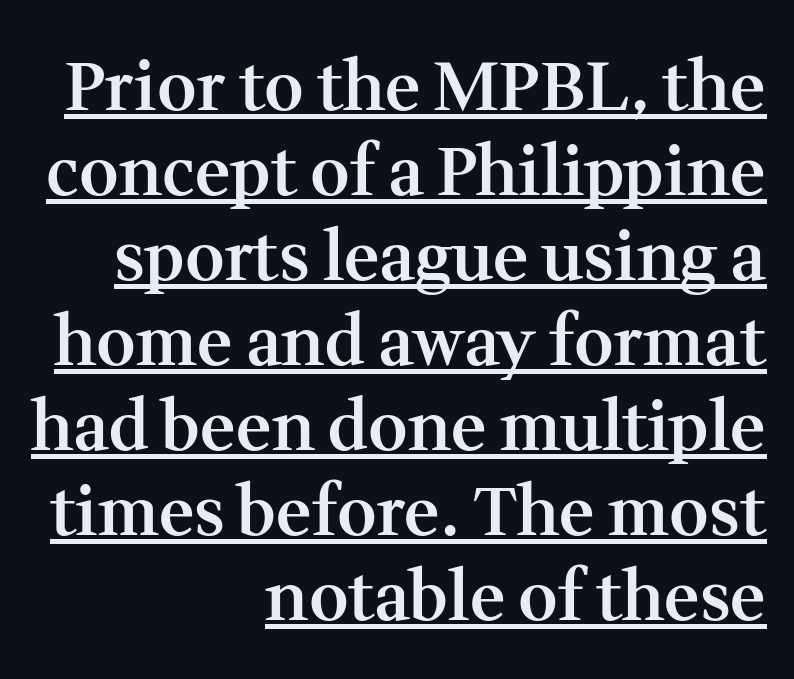
The image shows 68 px semibold serif type, upright; set right-aligned, normal line spacing (1.25x), normal letter spacing, underlined; medium stroke contrast and a medium x-height.
